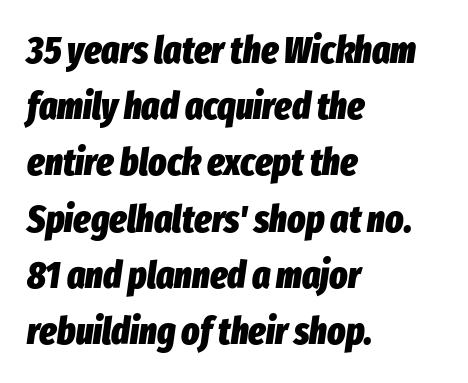
Rows of type keep a routine distance in the vertical direction. Notice how thick the strokes are: this is what a full bold looks like. Descenders hang freely into open space. Notice how the stems are inclined rather than vertical — that's the hallmark of italics. This sample has the flowing, uneven cadence of proportional lettering. Alignment: flush left.
